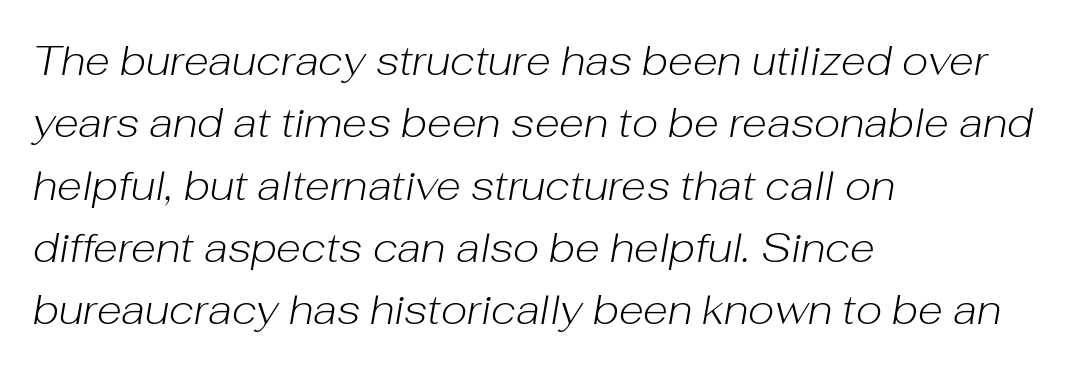
Q: Is the text bold? A: No.
Q: Is the text italic (slanted)? A: Yes, it leans right by about 10 degrees.
Q: Is the text underlined? A: No.
Q: How is the paragraph aligned? A: Left-aligned.
Q: Is the spacing between letters normal or unusually wide? A: Normal.
Q: Is the spacing between lines tight, normal or loose? A: Normal.
Q: Width (condensed, normal, or wide)? A: Normal.
Q: Stroke contrast? A: Low.
Q: x-height? A: Medium.
Q: Monospaced? A: No.
